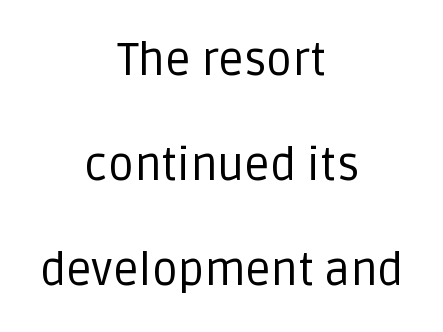
The image shows 45 px regular-weight sans-serif type, upright; set centered, loose line spacing (2.33x), normal letter spacing, not underlined; low stroke contrast and a large x-height.
